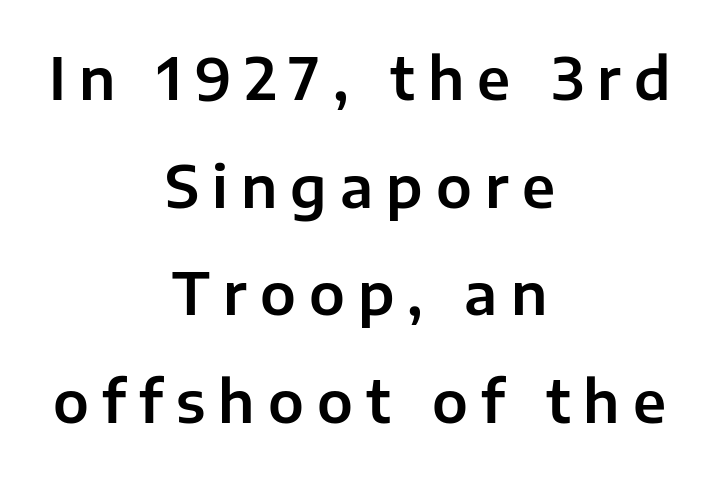
Q: Is the text italic (slanted)? A: No, it is upright.
Q: Is the typeface a serif or a sans-serif typeface? A: Sans-serif.
Q: Is the text underlined? A: No.
Q: How is the paragraph aligned? A: Centered.
Q: Is the spacing between letters normal or unusually wide? A: Unusually wide.
Q: Width (condensed, normal, or wide)? A: Normal.
Q: Stroke contrast? A: Low.
Q: x-height? A: Medium.
Q: Monospaced? A: No.
